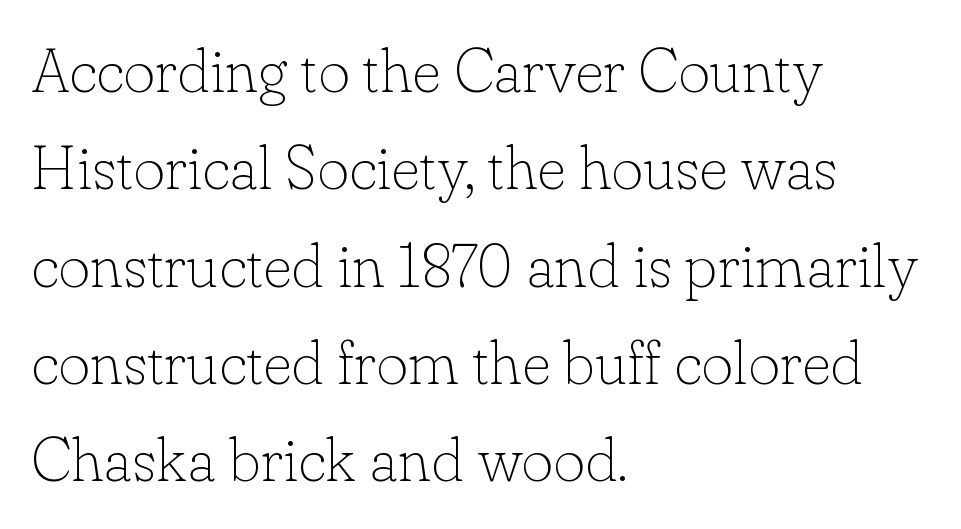
This rendering uses left alignment, leaving the right contour irregular. A normal amount of white space separates one row of letters from the next. Any mark beneath the type? The region is blank. Is this a fixed-width face? No — the glyphs have proportional, varying widths.
